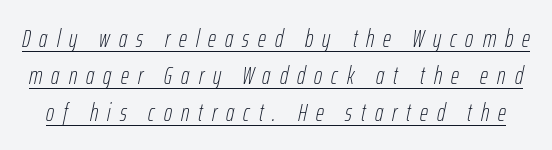
Q: Is the text bold? A: No.
Q: Is the text italic (slanted)? A: Yes, it leans right by about 12 degrees.
Q: Is the text underlined? A: Yes.
Q: Is the spacing between letters normal or unusually wide? A: Unusually wide.
Q: Is the spacing between lines tight, normal or loose? A: Normal.
